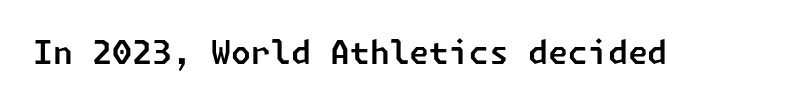
Q: Is the typeface a serif or a sans-serif typeface? A: Sans-serif.
Q: Is the text underlined? A: No.
Q: Is the spacing between letters normal or unusually wide? A: Normal.
Q: Width (condensed, normal, or wide)? A: Normal.
Q: Stroke contrast? A: Low.
Q: x-height? A: Medium.
